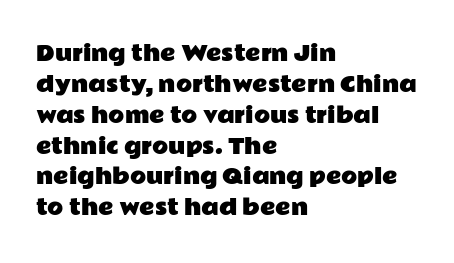
{"italic": "no", "underline": "no", "align": "left", "line_spacing": "normal", "line_spacing_ratio": 1.47, "letter_spacing": "normal", "letter_spacing_em": 0.0, "glyph_px": 21}
